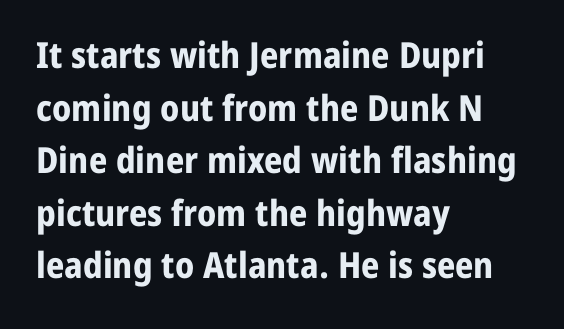
The image shows 36 px bold sans-serif type, upright; set left-aligned, normal line spacing (1.46x), normal letter spacing, not underlined; low stroke contrast and a medium x-height.
